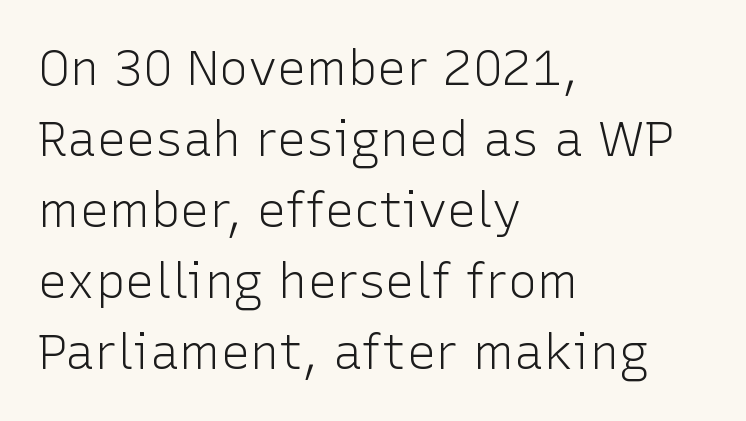
{"serif": "no", "italic": "no", "bold": "no", "weight": "light", "width": "normal", "stroke_contrast": "low", "x_height": "medium", "monospaced": "no", "underline": "no", "align": "left", "line_spacing": "normal", "line_spacing_ratio": 1.45, "letter_spacing": "normal", "letter_spacing_em": 0.0, "glyph_px": 49}
